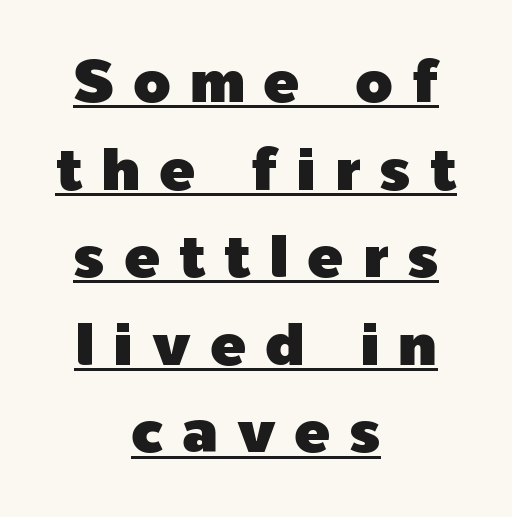
Q: Is the text italic (slanted)? A: No, it is upright.
Q: Is the typeface a serif or a sans-serif typeface? A: Sans-serif.
Q: Is the text underlined? A: Yes.
Q: How is the paragraph aligned? A: Centered.
Q: Is the spacing between letters normal or unusually wide? A: Unusually wide.
Q: Is the spacing between lines tight, normal or loose? A: Normal.
Q: Width (condensed, normal, or wide)? A: Normal.
Q: x-height? A: Medium.
Q: Monospaced? A: No.
